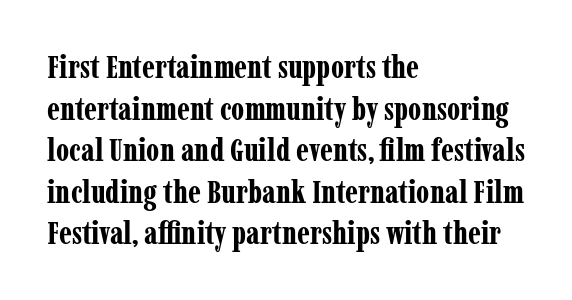
Q: Is the text bold? A: Yes.
Q: Is the text italic (slanted)? A: No, it is upright.
Q: Is the typeface a serif or a sans-serif typeface? A: Serif.
Q: Is the text underlined? A: No.
Q: How is the paragraph aligned? A: Left-aligned.
Q: Is the spacing between letters normal or unusually wide? A: Normal.
Q: Is the spacing between lines tight, normal or loose? A: Normal.
Q: Width (condensed, normal, or wide)? A: Condensed.
Q: Stroke contrast? A: Low.
Q: x-height? A: Medium.
Q: Monospaced? A: No.
